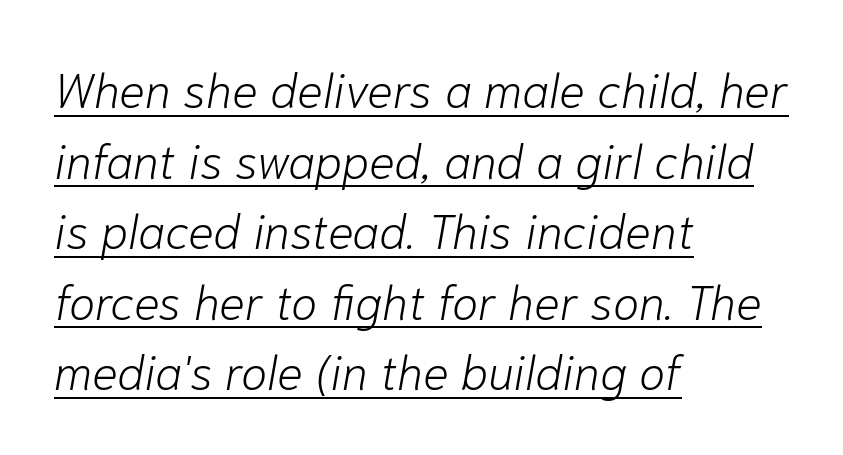
Somebody hit Ctrl+U on this one — the words are underlined. The text carries the slant typical of an italic or oblique font. The face used here is rendered with its standard letterfit. The rendering uses natural spacing where letterforms have individual widths. No chunkiness to these letters — they're not bold. Where is the straight margin? On the left.
